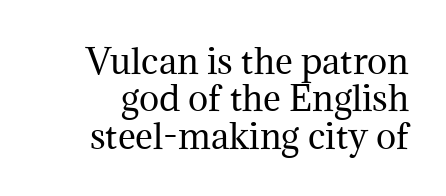
Q: Is the text bold? A: No.
Q: Is the text italic (slanted)? A: No, it is upright.
Q: Is the typeface a serif or a sans-serif typeface? A: Serif.
Q: Is the text underlined? A: No.
Q: Is the spacing between letters normal or unusually wide? A: Normal.
Q: Is the spacing between lines tight, normal or loose? A: Tight.
Q: Width (condensed, normal, or wide)? A: Normal.
Q: Stroke contrast? A: Medium.
Q: x-height? A: Medium.
Q: Monospaced? A: No.
